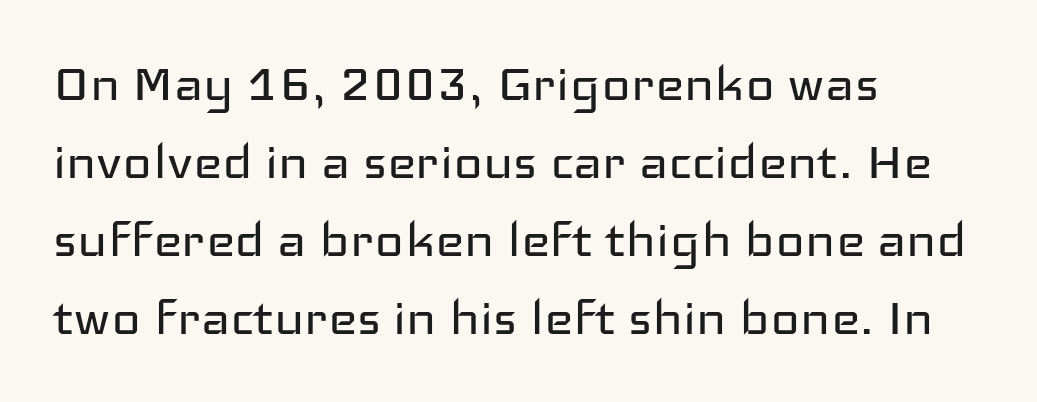
{"serif": "no", "italic": "no", "bold": "no", "weight": "regular", "width": "wide", "stroke_contrast": "low", "x_height": "medium", "monospaced": "no", "underline": "no", "align": "left", "line_spacing": "normal", "line_spacing_ratio": 1.26, "letter_spacing": "normal", "letter_spacing_em": 0.0, "glyph_px": 62}
